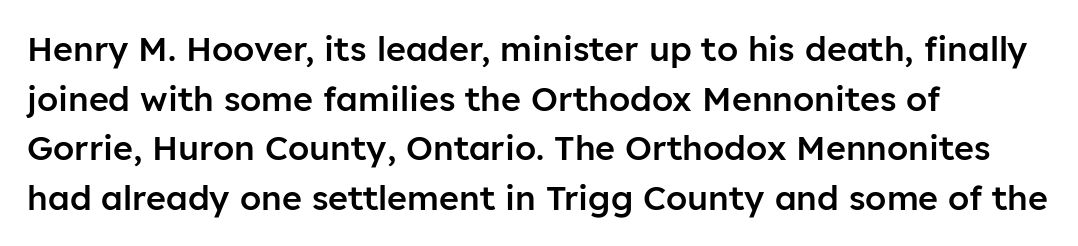
Q: Is the text bold? A: Semi-bold.
Q: Is the text italic (slanted)? A: No, it is upright.
Q: Is the typeface a serif or a sans-serif typeface? A: Sans-serif.
Q: Is the text underlined? A: No.
Q: How is the paragraph aligned? A: Left-aligned.
Q: Is the spacing between letters normal or unusually wide? A: Normal.
Q: Is the spacing between lines tight, normal or loose? A: Normal.
Q: Width (condensed, normal, or wide)? A: Normal.
Q: Stroke contrast? A: Low.
Q: x-height? A: Medium.
Q: Monospaced? A: No.
